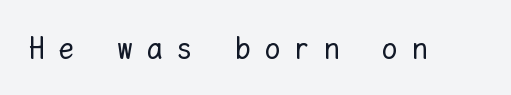
{"italic": "no", "bold": "no", "weight": "regular", "width": "normal", "stroke_contrast": "low", "x_height": "medium", "monospaced": "yes", "underline": "no", "letter_spacing": "wide", "letter_spacing_em": 0.45, "glyph_px": 31}
